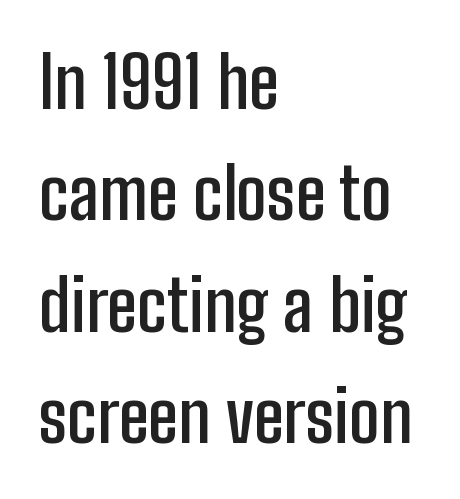
The image shows 71 px semibold, condensed sans-serif type, upright; set left-aligned, normal line spacing (1.57x), normal letter spacing, not underlined; low stroke contrast and a medium x-height.
